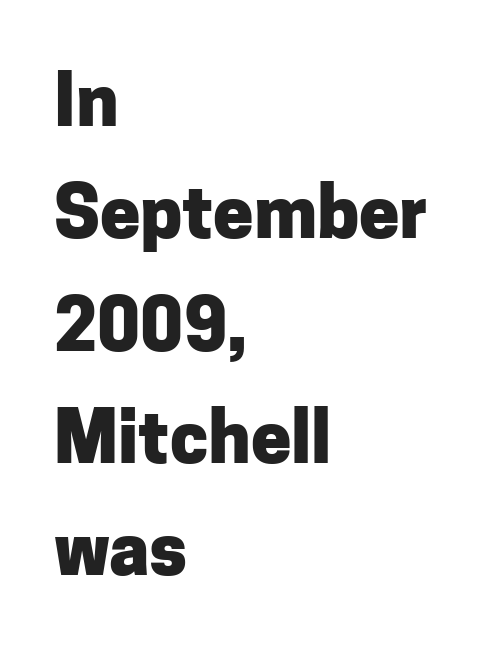
Strokes here are thick enough to call this a true bold. Posture: straight, roman, zero tilt. Type style note: lacks serifs. Quick note: underline off.
